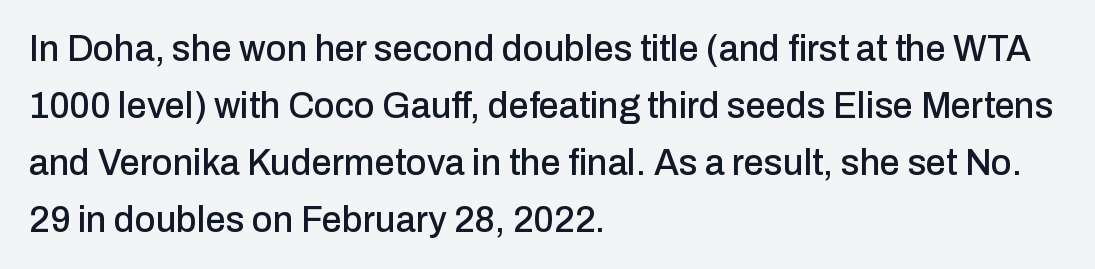
Q: Is the text italic (slanted)? A: No, it is upright.
Q: Is the typeface a serif or a sans-serif typeface? A: Sans-serif.
Q: Is the text underlined? A: No.
Q: How is the paragraph aligned? A: Left-aligned.
Q: Is the spacing between letters normal or unusually wide? A: Normal.
Q: Is the spacing between lines tight, normal or loose? A: Normal.
Q: Width (condensed, normal, or wide)? A: Normal.
Q: Stroke contrast? A: Low.
Q: x-height? A: Medium.
Q: Monospaced? A: No.
